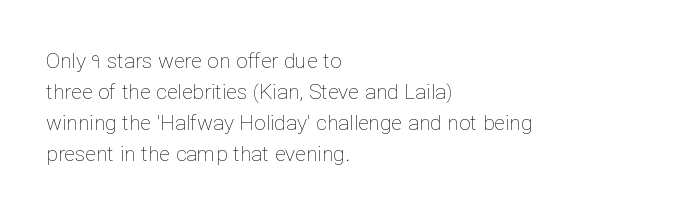
The image shows 21 px text type, upright; set left-aligned, normal line spacing (1.48x), normal letter spacing, not underlined.
